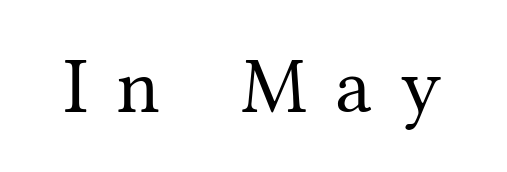
{"serif": "yes", "italic": "no", "bold": "no", "weight": "regular", "width": "normal", "stroke_contrast": "medium", "x_height": "medium", "monospaced": "no", "underline": "no", "letter_spacing": "wide", "letter_spacing_em": 0.36, "glyph_px": 79}
